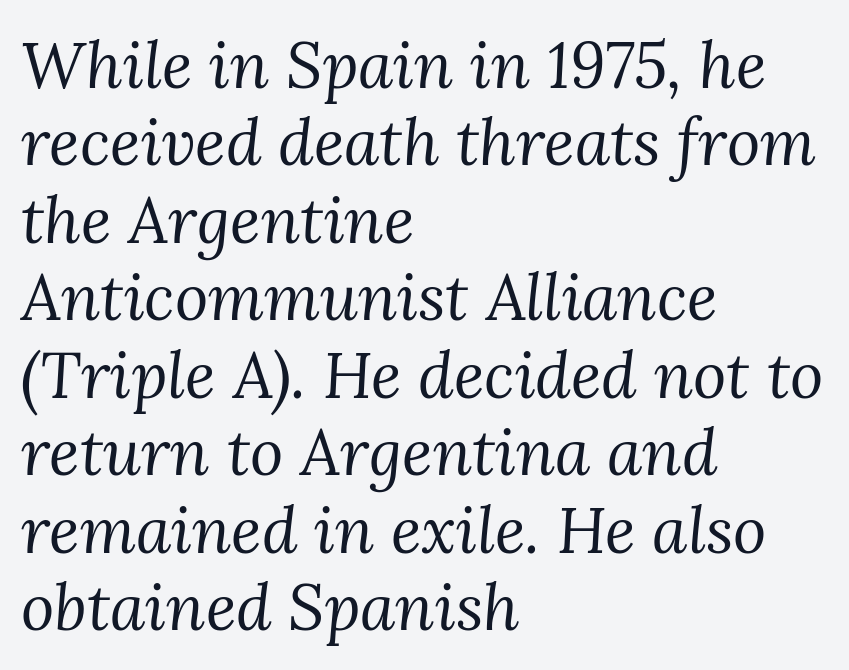
The whole block is typeset with a tilt. Character widths vary here, with narrow letters taking less room than wide ones. Are there feet on the stems? There are — it's a serif. Any mark beneath the type? The region is blank. The passage shown is not bold in any degree. The lines in this sample share a left origin and differ only in where they stop.
